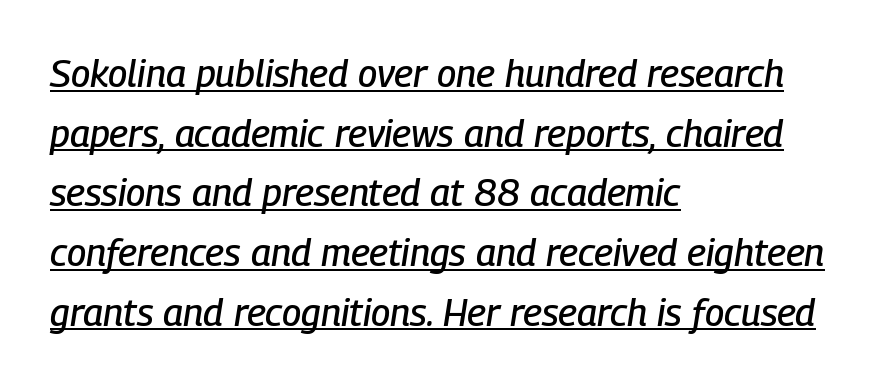
{"italic": "yes", "lean": "right", "slant_degrees": 9, "width": "condensed", "stroke_contrast": "low", "x_height": "medium", "monospaced": "no", "underline": "yes", "align": "left", "line_spacing": "normal", "line_spacing_ratio": 1.57, "letter_spacing": "normal", "letter_spacing_em": 0.0, "glyph_px": 38}
